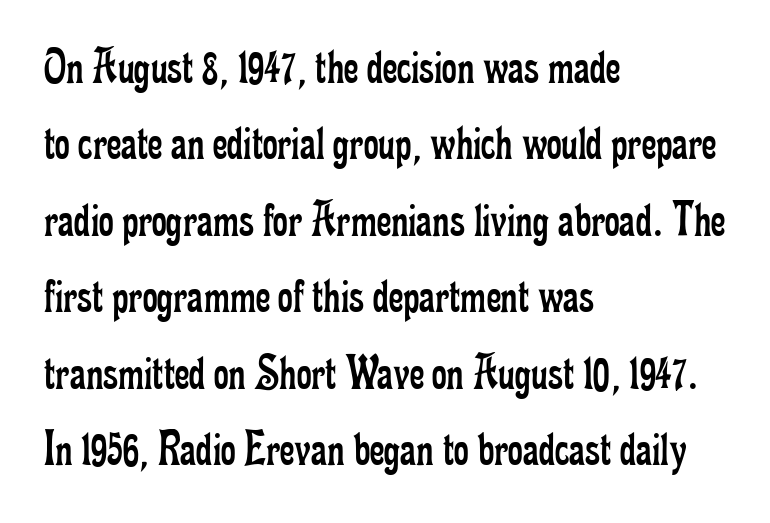
{"serif": "yes", "italic": "no", "bold": "no", "weight": "regular", "width": "condensed", "stroke_contrast": "low", "x_height": "small", "monospaced": "no", "underline": "no", "align": "left", "line_spacing": "normal", "line_spacing_ratio": 1.5, "letter_spacing": "normal", "letter_spacing_em": 0.0, "glyph_px": 51}
